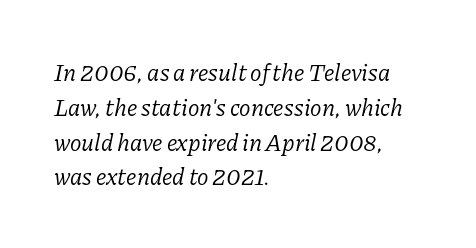
Q: Is the text bold? A: No.
Q: Is the text italic (slanted)? A: Yes, it leans right by about 11 degrees.
Q: Is the text underlined? A: No.
Q: How is the paragraph aligned? A: Left-aligned.
Q: Is the spacing between letters normal or unusually wide? A: Normal.
Q: Is the spacing between lines tight, normal or loose? A: Normal.
